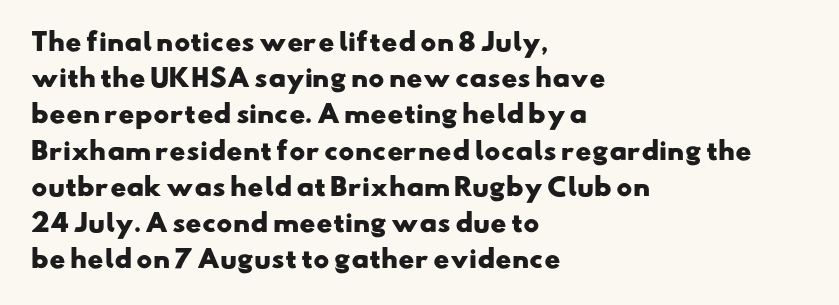
The image shows 24 px bold type; set left-aligned, normal line spacing (1.51x), normal letter spacing, not underlined.
